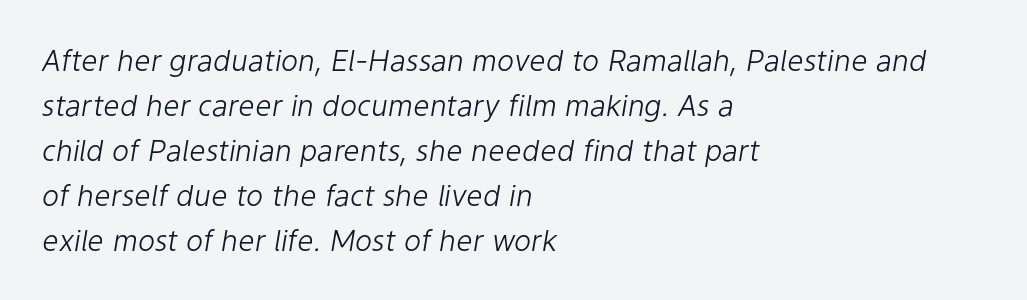
The image shows 29 px light type, italic (leaning right); set left-aligned, normal line spacing (1.55x), normal letter spacing, not underlined; low stroke contrast and a medium x-height.
